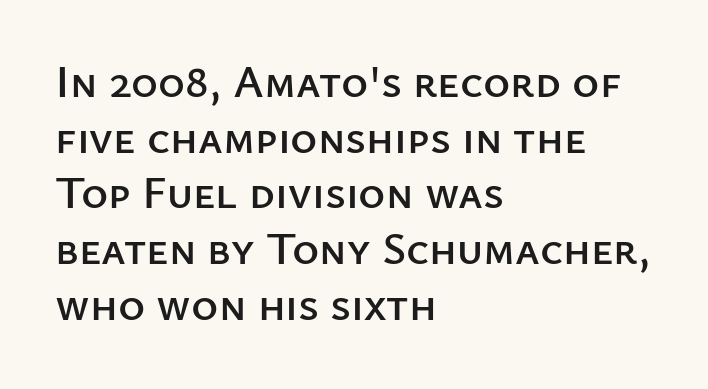
Q: Is the text italic (slanted)? A: No, it is upright.
Q: Is the typeface a serif or a sans-serif typeface? A: Sans-serif.
Q: Is the text underlined? A: No.
Q: How is the paragraph aligned? A: Left-aligned.
Q: Is the spacing between letters normal or unusually wide? A: Normal.
Q: Width (condensed, normal, or wide)? A: Normal.
Q: Stroke contrast? A: Low.
Q: x-height? A: Medium.
Q: Monospaced? A: No.
